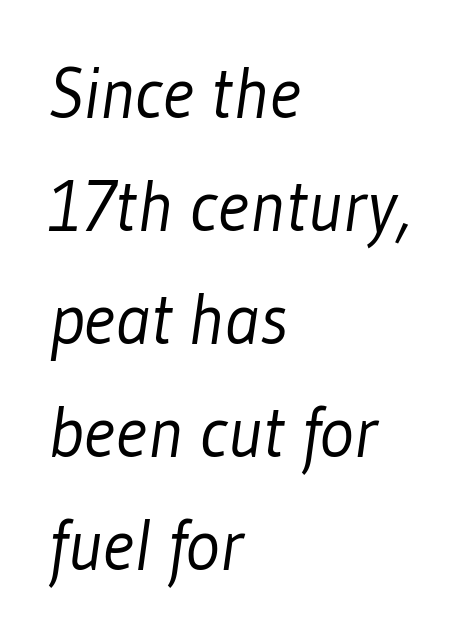
{"serif": "no", "bold": "no", "weight": "light", "width": "condensed", "stroke_contrast": "low", "x_height": "medium", "monospaced": "no", "underline": "no", "align": "left", "line_spacing": "normal", "line_spacing_ratio": 1.57, "letter_spacing": "normal", "letter_spacing_em": 0.0, "glyph_px": 72}
